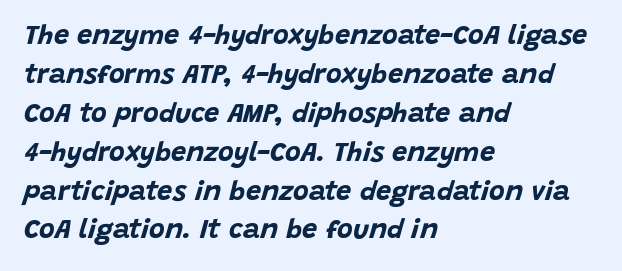
{"italic": "yes", "lean": "right", "slant_degrees": 15, "bold": "yes", "underline": "no", "align": "left", "line_spacing": "normal", "line_spacing_ratio": 1.44, "letter_spacing": "normal", "letter_spacing_em": 0.0, "glyph_px": 27}
